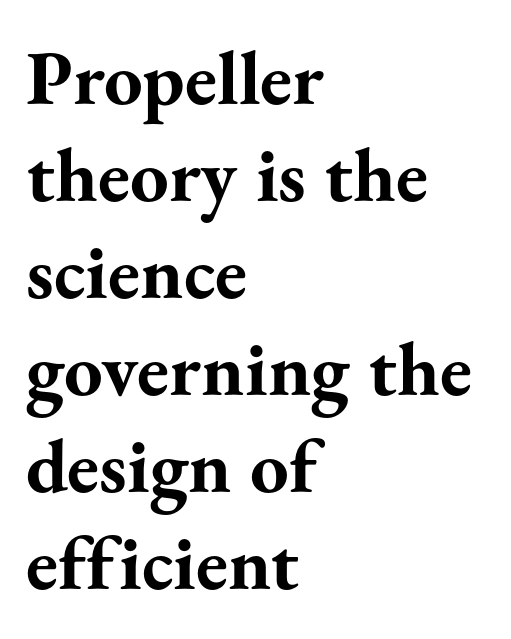
{"serif": "yes", "italic": "no", "bold": "yes", "weight": "bold", "width": "normal", "stroke_contrast": "medium", "x_height": "small", "monospaced": "no", "underline": "no", "align": "left", "line_spacing": "normal", "line_spacing_ratio": 1.26, "letter_spacing": "normal", "letter_spacing_em": 0.0, "glyph_px": 77}
